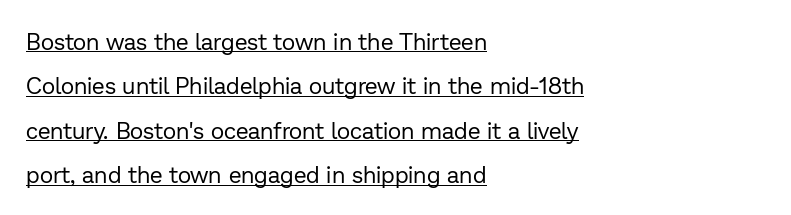
The typography opts for an upright posture over an oblique one. The tracking reads as untouched default to a designer's eye. Students, observe the line beneath the letters — that is underlining. Airy leading. The strokes are not fattened; the text isn't bold.
